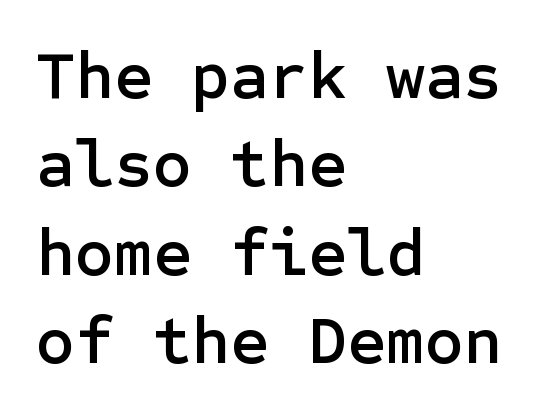
{"serif": "no", "italic": "no", "width": "normal", "stroke_contrast": "low", "x_height": "medium", "underline": "no", "align": "left", "line_spacing": "normal", "line_spacing_ratio": 1.32, "letter_spacing": "normal", "letter_spacing_em": 0.0, "glyph_px": 67}
